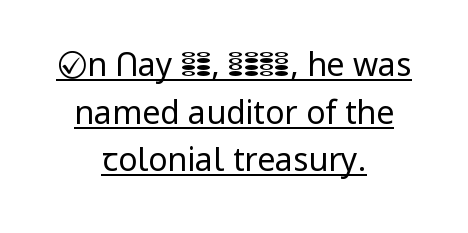
The image shows 32 px regular-weight sans-serif type, upright; set centered, normal line spacing (1.49x), normal letter spacing, underlined; low stroke contrast and a medium x-height.
